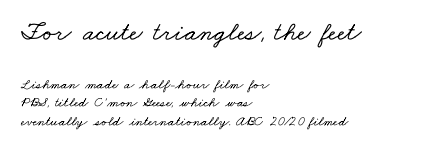
Typeset ragged right — the left edge is the straight one. Does extra space separate the letters? No, they use regular spacing. The rows are spaced the way most documents space them. Beneath every word, the page is bare. The designer gave the opening block more size than the closing block.
